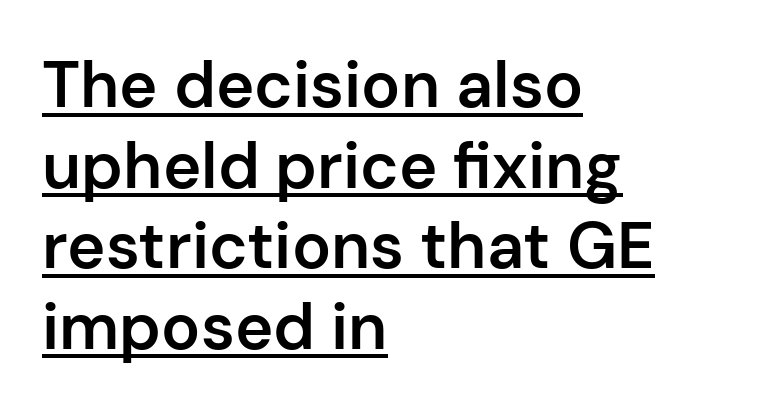
Q: Is the text bold? A: Semi-bold.
Q: Is the text italic (slanted)? A: No, it is upright.
Q: Is the typeface a serif or a sans-serif typeface? A: Sans-serif.
Q: Is the text underlined? A: Yes.
Q: How is the paragraph aligned? A: Left-aligned.
Q: Is the spacing between letters normal or unusually wide? A: Normal.
Q: Width (condensed, normal, or wide)? A: Normal.
Q: Stroke contrast? A: Low.
Q: x-height? A: Medium.
Q: Monospaced? A: No.
